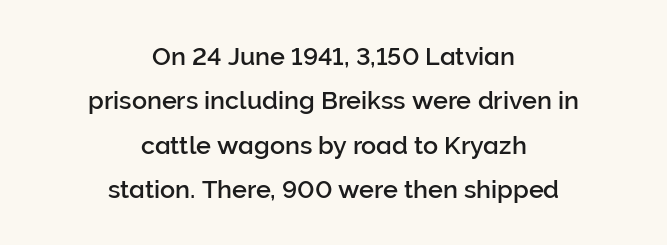
Does the lettering tilt? It doesn't — this is upright. The paragraph shown floats in the horizontal middle. The baseline area is clear. Default kerning and tracking; the words read as compact shapes.
